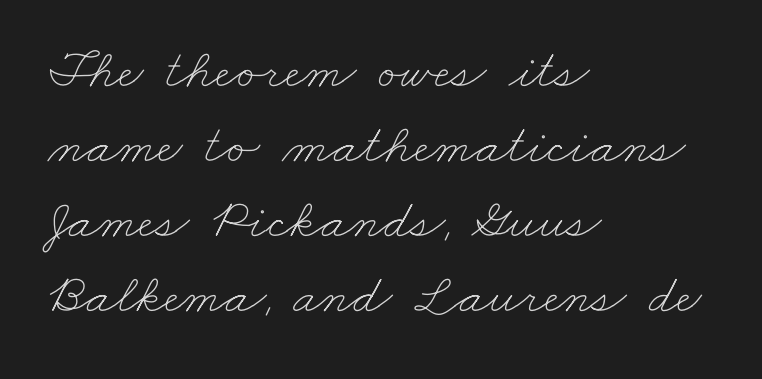
{"bold": "no", "weight": "thin", "width": "wide", "stroke_contrast": "low", "x_height": "small", "monospaced": "no", "underline": "no", "align": "left", "line_spacing": "normal", "line_spacing_ratio": 1.34, "letter_spacing": "normal", "letter_spacing_em": 0.0, "glyph_px": 56}
